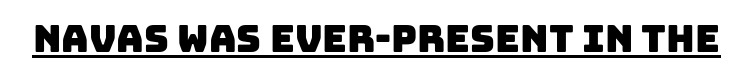
{"serif": "no", "width": "normal", "stroke_contrast": "low", "x_height": "large", "monospaced": "no", "underline": "yes", "letter_spacing": "normal", "letter_spacing_em": 0.0, "glyph_px": 38}
